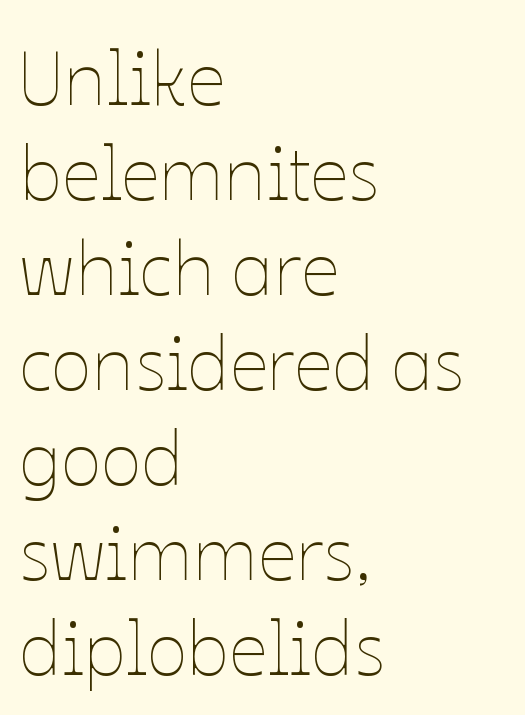
Each word holds together tightly as a unit, with standard inter-letter gaps. The letters stand straight up with perfectly vertical stems. Caption: multi-line text, flush left, ragged right. Nothing heavy about these letters — not bold at all.
